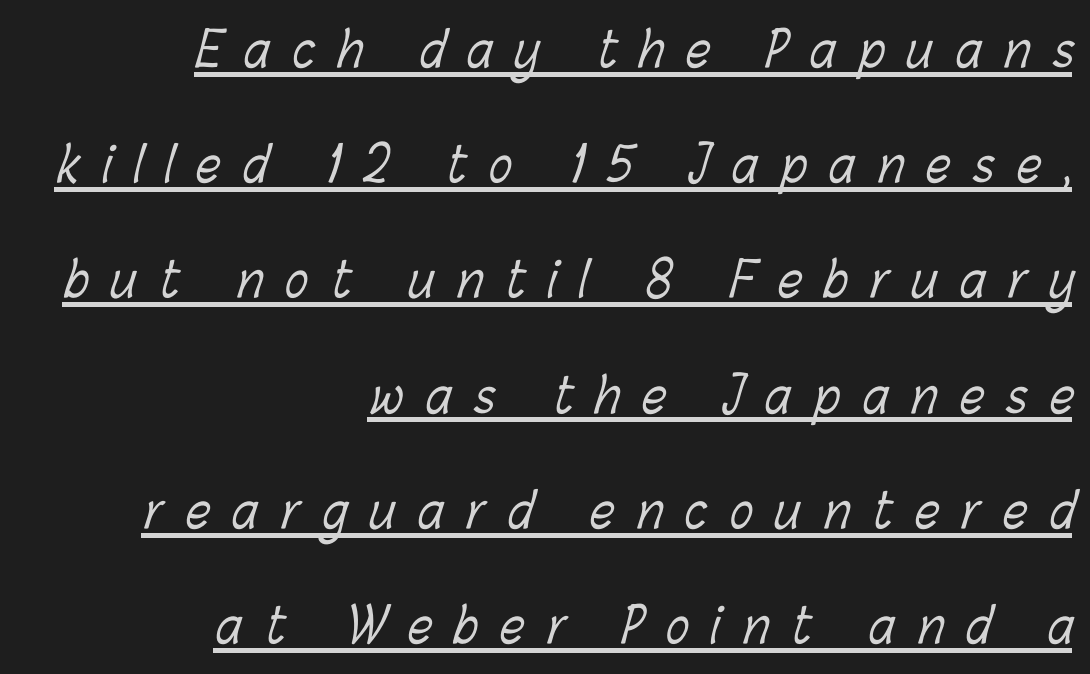
{"bold": "no", "weight": "light", "width": "condensed", "stroke_contrast": "low", "x_height": "medium", "monospaced": "no", "underline": "yes", "align": "right", "line_spacing": "loose", "line_spacing_ratio": 2.4, "letter_spacing": "wide", "letter_spacing_em": 0.47, "glyph_px": 48}
